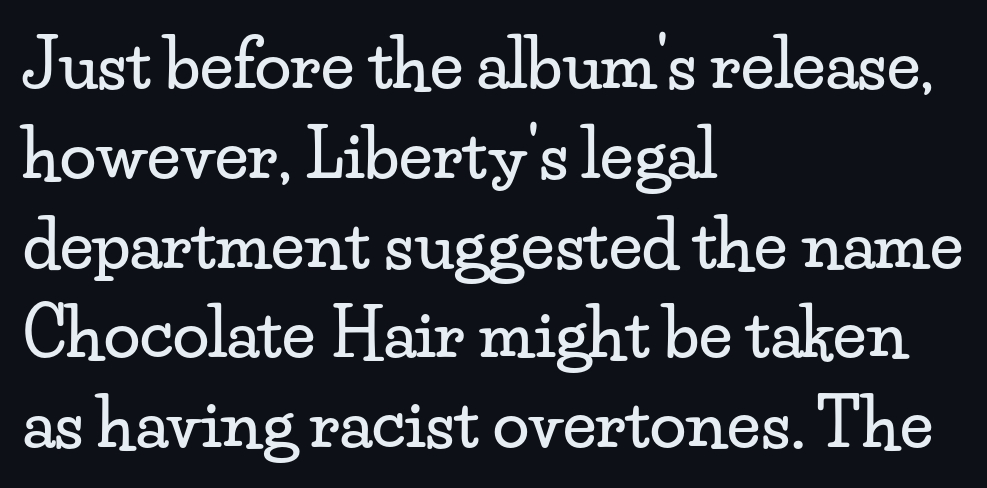
The image shows 66 px wide serif type, upright; set left-aligned, normal line spacing (1.36x), normal letter spacing, not underlined; low stroke contrast and a small x-height.
